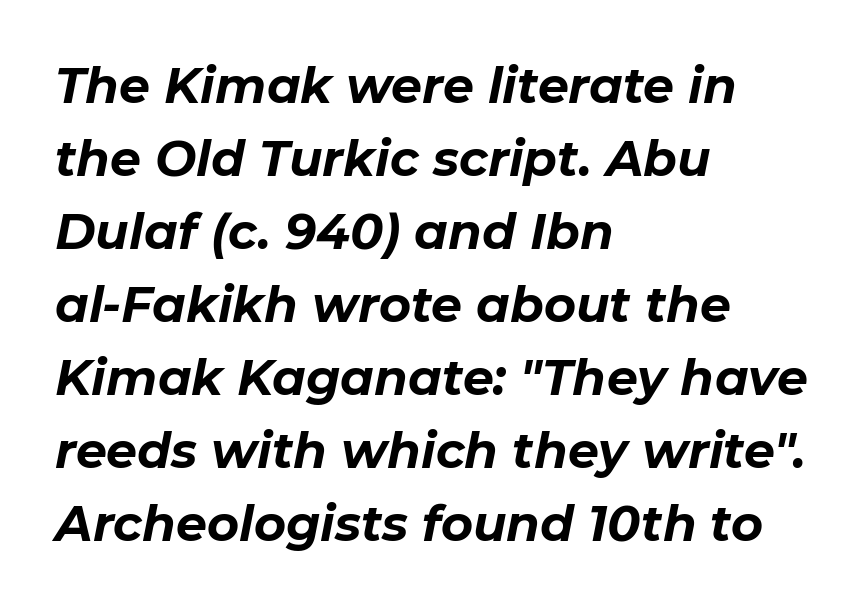
The image shows 49 px bold type, italic (leaning right); set left-aligned, normal line spacing (1.49x), normal letter spacing, not underlined; low stroke contrast and a medium x-height.
